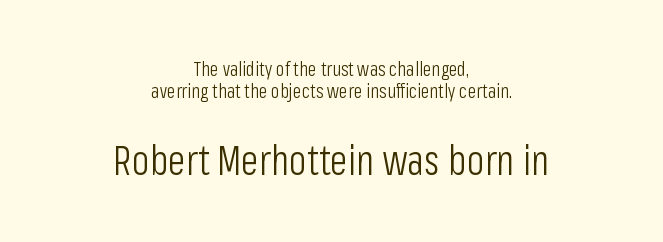
The image shows 41 px light, condensed sans-serif type, upright; set centered, tight line spacing (1.11x), normal letter spacing, not underlined; the second (bottom) block is 2.05x larger; low stroke contrast and a medium x-height.
